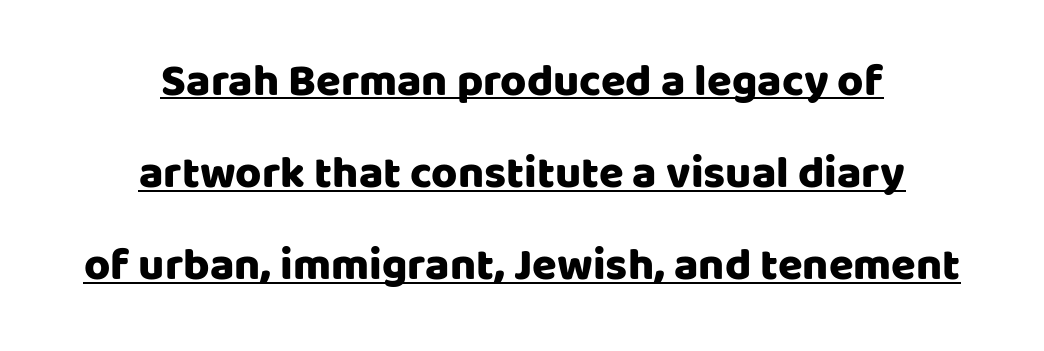
Check the space under the baseline: a stroke is drawn there. In terms of letterform style, serifs are entirely absent. The font's upright variant was chosen for this text. The designer dialed line spacing up above the default.
